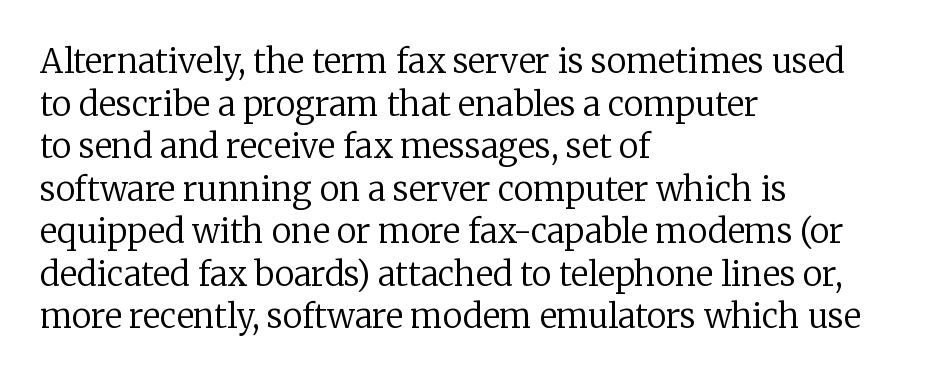
The image shows 33 px regular-weight serif type, upright; set left-aligned, normal line spacing (1.29x), normal letter spacing, not underlined; low stroke contrast and a medium x-height.
